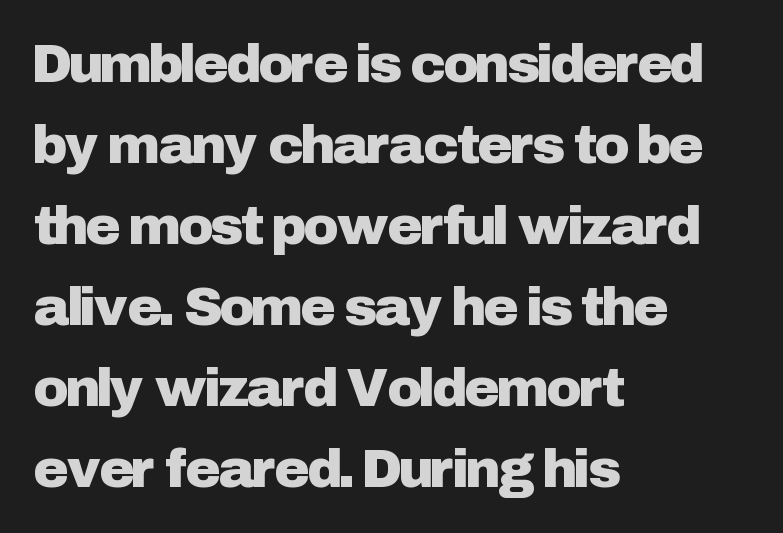
{"serif": "no", "italic": "no", "width": "normal", "stroke_contrast": "low", "x_height": "medium", "monospaced": "no", "underline": "no", "align": "left", "line_spacing": "normal", "line_spacing_ratio": 1.5, "letter_spacing": "normal", "letter_spacing_em": 0.0, "glyph_px": 54}
